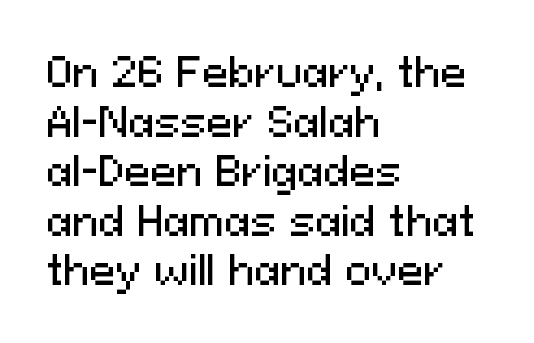
{"serif": "no", "italic": "no", "width": "normal", "stroke_contrast": "medium", "x_height": "medium", "monospaced": "no", "underline": "no", "align": "left", "line_spacing": "normal", "line_spacing_ratio": 1.27, "letter_spacing": "normal", "letter_spacing_em": 0.0, "glyph_px": 39}
